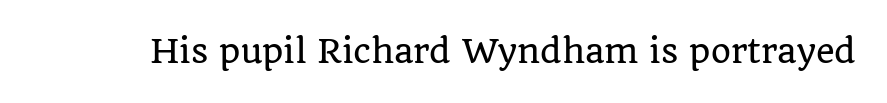
The image shows 32 px serif type, upright; set normal letter spacing, not underlined; low stroke contrast and a large x-height.
